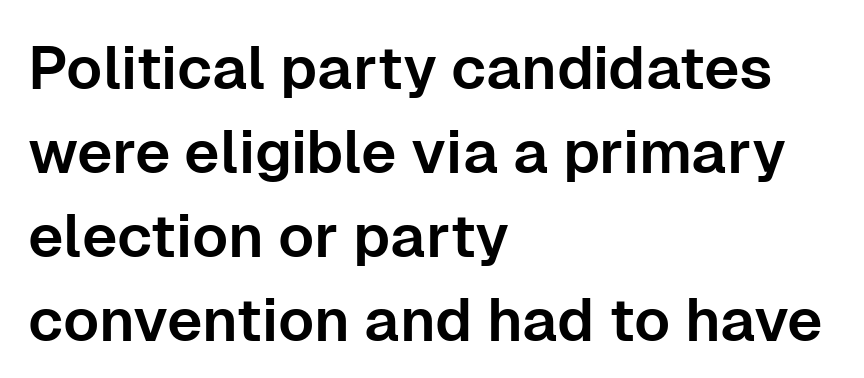
Q: Is the text italic (slanted)? A: No, it is upright.
Q: Is the typeface a serif or a sans-serif typeface? A: Sans-serif.
Q: Is the text underlined? A: No.
Q: How is the paragraph aligned? A: Left-aligned.
Q: Is the spacing between letters normal or unusually wide? A: Normal.
Q: Is the spacing between lines tight, normal or loose? A: Normal.
Q: Width (condensed, normal, or wide)? A: Normal.
Q: Stroke contrast? A: Low.
Q: x-height? A: Medium.
Q: Monospaced? A: No.
